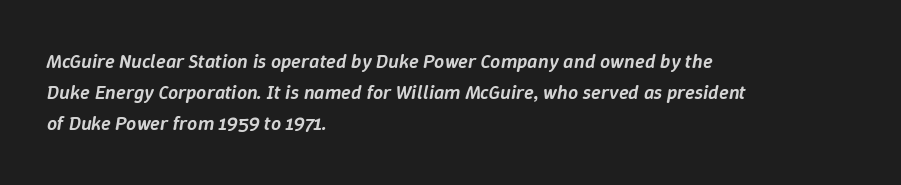
The image shows 20 px text type, italic (leaning right); set left-aligned, normal line spacing (1.56x), normal letter spacing, not underlined.
